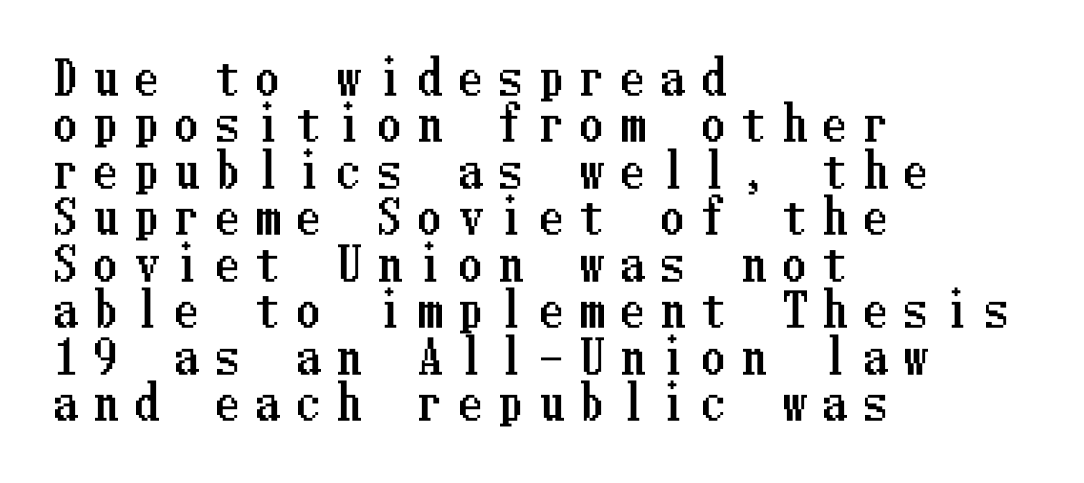
Q: Is the text italic (slanted)? A: No, it is upright.
Q: Is the text underlined? A: No.
Q: How is the paragraph aligned? A: Left-aligned.
Q: Is the spacing between letters normal or unusually wide? A: Unusually wide.
Q: Is the spacing between lines tight, normal or loose? A: Tight.
Q: Width (condensed, normal, or wide)? A: Condensed.
Q: Stroke contrast? A: Low.
Q: x-height? A: Medium.
